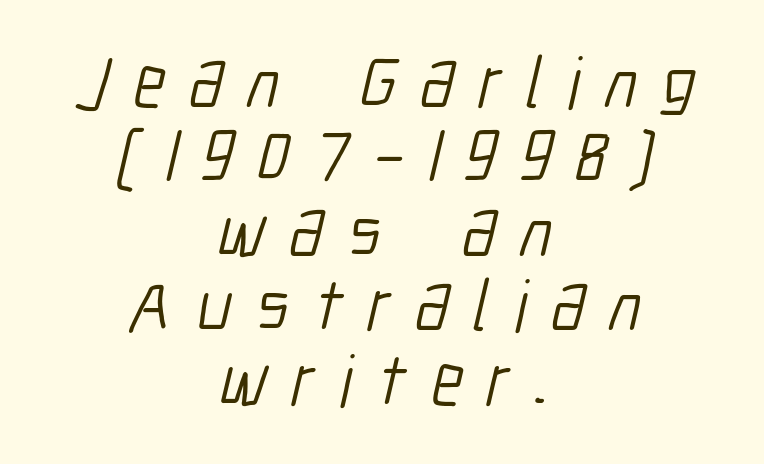
Vertically, the passage feels compressed, each row crowding the next. If you folded the block vertically in half, each line would mirror itself in length. These glyphs show unthickened strokes, regular width or finer. Words float on clear page, feet unadorned.
